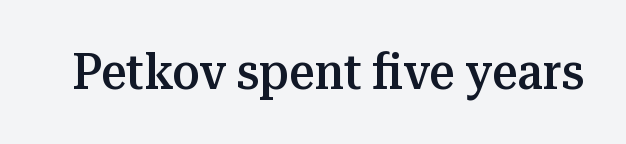
{"serif": "yes", "italic": "no", "bold": "semi", "weight": "semibold", "width": "normal", "stroke_contrast": "medium", "x_height": "medium", "monospaced": "no", "underline": "no", "letter_spacing": "normal", "letter_spacing_em": 0.0, "glyph_px": 50}
